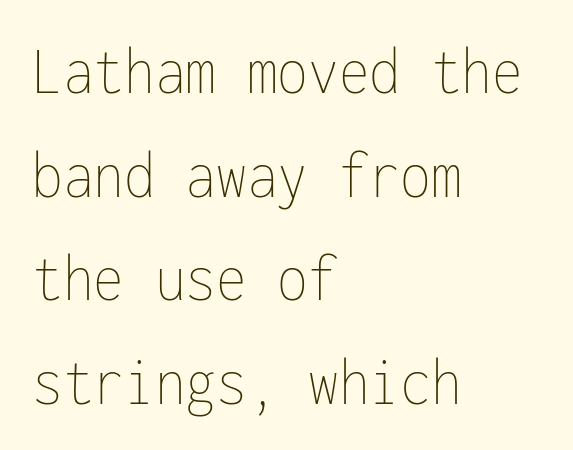
Q: Is the text bold? A: No.
Q: Is the text italic (slanted)? A: No, it is upright.
Q: Is the text underlined? A: No.
Q: How is the paragraph aligned? A: Left-aligned.
Q: Is the spacing between letters normal or unusually wide? A: Normal.
Q: Is the spacing between lines tight, normal or loose? A: Normal.
Q: Width (condensed, normal, or wide)? A: Condensed.
Q: Stroke contrast? A: Low.
Q: x-height? A: Medium.
Q: Monospaced? A: Yes.
